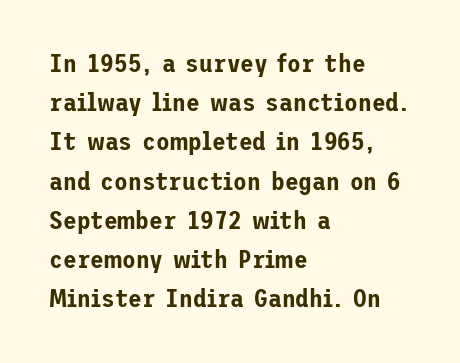
The image shows 25 px text type, upright; set left-aligned, normal line spacing (1.57x), normal letter spacing, not underlined.
